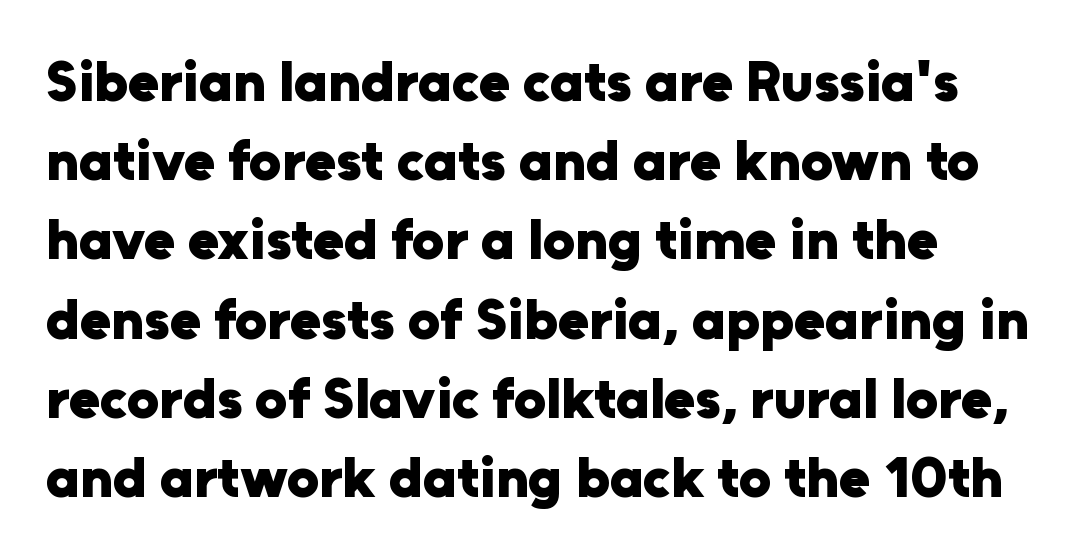
{"serif": "no", "italic": "no", "bold": "yes", "weight": "heavy", "width": "normal", "stroke_contrast": "low", "x_height": "medium", "monospaced": "no", "underline": "no", "line_spacing": "normal", "line_spacing_ratio": 1.39, "letter_spacing": "normal", "letter_spacing_em": 0.0, "glyph_px": 57}
